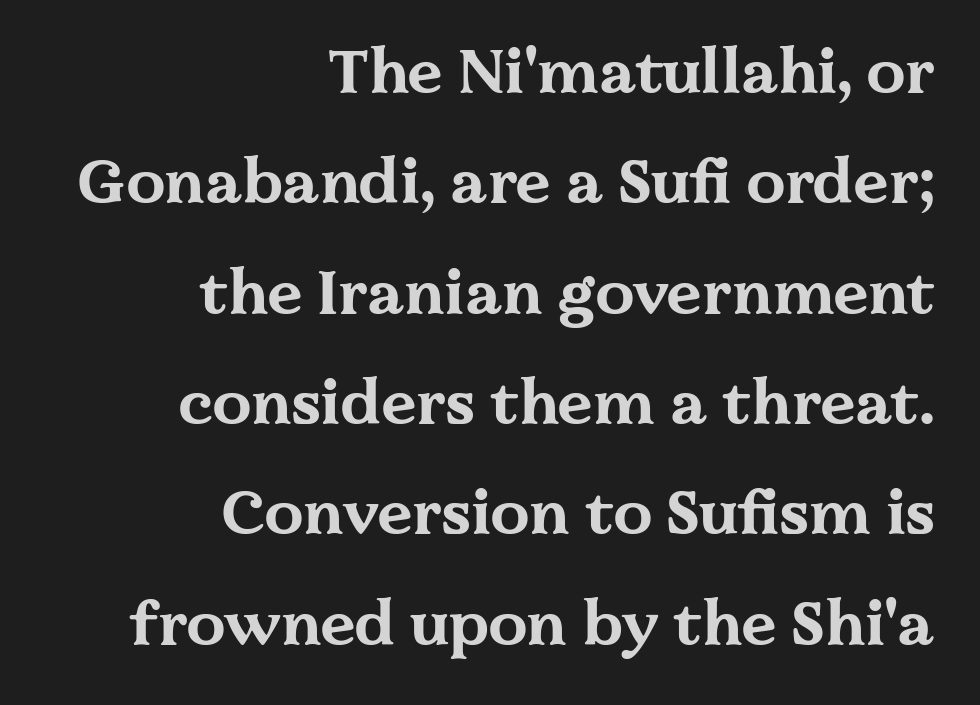
The image shows 62 px bold, wide serif type, upright; set right-aligned, line spacing 1.78x, normal letter spacing, not underlined; medium stroke contrast and a medium x-height.
